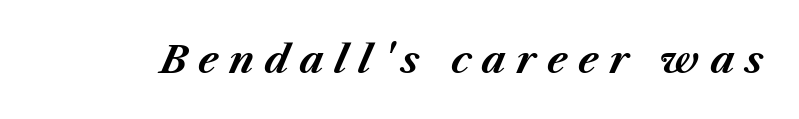
Inter-character spacing is expanded well beyond the font's built-in metrics. Chunky letters — that's bold for sure. The rendering uses natural spacing where letterforms have individual widths. The rendering applies a slant to the glyphs. Rule under the text: the space is simply empty.
